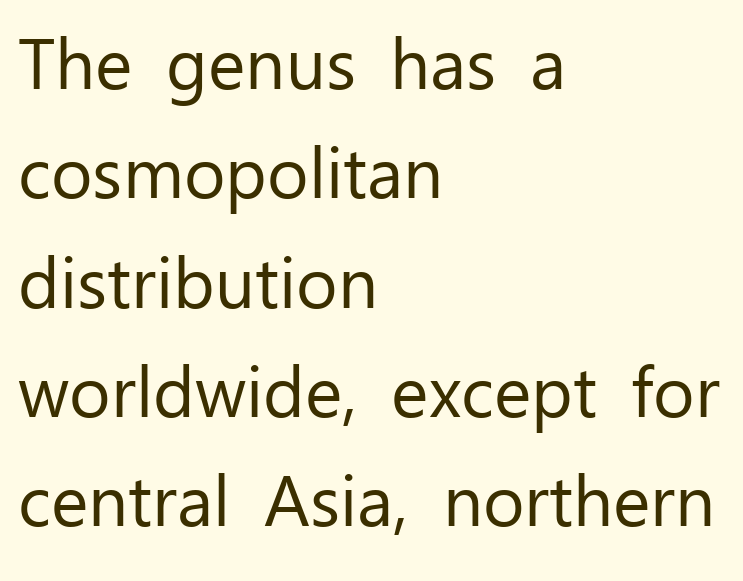
Q: Is the text bold? A: No.
Q: Is the text italic (slanted)? A: No, it is upright.
Q: Is the typeface a serif or a sans-serif typeface? A: Sans-serif.
Q: Is the text underlined? A: No.
Q: How is the paragraph aligned? A: Left-aligned.
Q: Is the spacing between letters normal or unusually wide? A: Normal.
Q: Is the spacing between lines tight, normal or loose? A: Normal.
Q: Width (condensed, normal, or wide)? A: Normal.
Q: Stroke contrast? A: Low.
Q: x-height? A: Medium.
Q: Monospaced? A: No.
